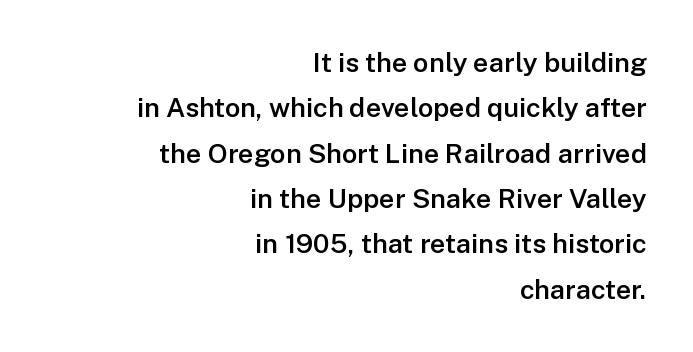
Q: Is the text bold? A: Semi-bold.
Q: Is the text italic (slanted)? A: No, it is upright.
Q: Is the text underlined? A: No.
Q: How is the paragraph aligned? A: Right-aligned.
Q: Is the spacing between letters normal or unusually wide? A: Normal.
Q: Is the spacing between lines tight, normal or loose? A: Normal.
